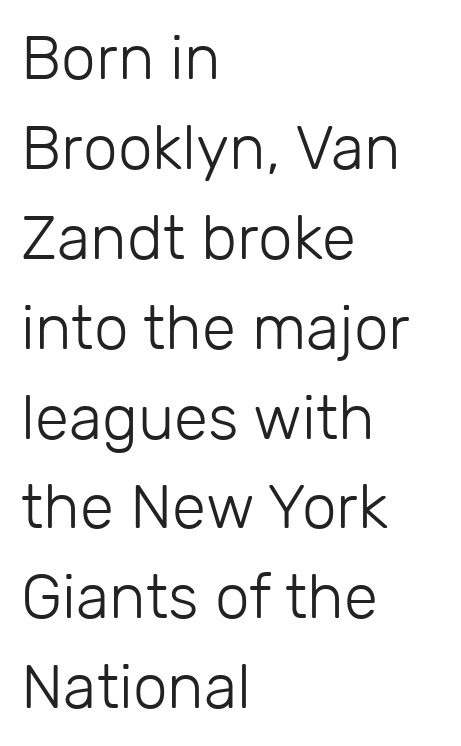
The axis of the letterforms is exactly vertical. Students, note that the glyphs here touch the page at normal intervals. One glance says typical: line gaps are just what's usual. Each letter keeps its own natural width here, so spacing adapts to shape.
